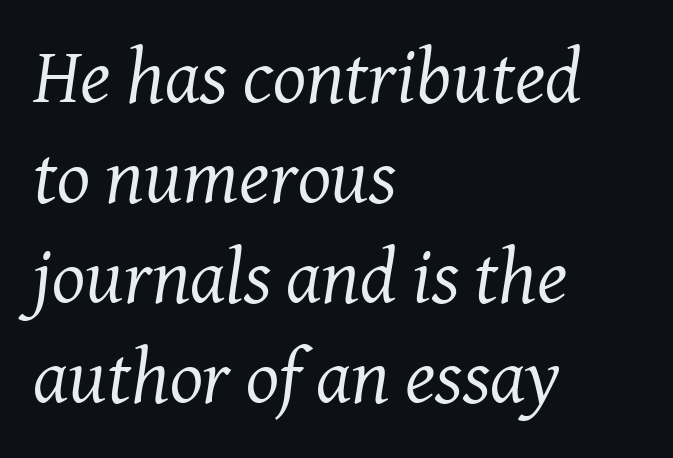
{"serif": "yes", "italic": "yes", "lean": "right", "slant_degrees": 8, "bold": "no", "weight": "regular", "width": "normal", "stroke_contrast": "medium", "x_height": "medium", "monospaced": "no", "underline": "no", "align": "left", "line_spacing": "normal", "line_spacing_ratio": 1.28, "letter_spacing": "normal", "letter_spacing_em": 0.0, "glyph_px": 78}
